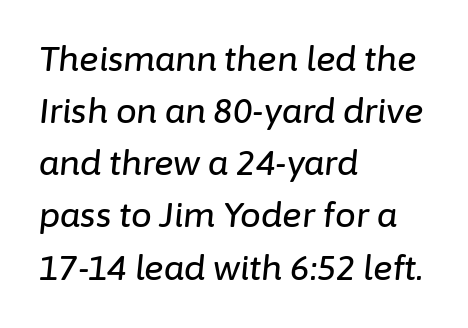
{"italic": "yes", "lean": "right", "slant_degrees": 6, "width": "normal", "stroke_contrast": "low", "x_height": "medium", "monospaced": "no", "underline": "no", "align": "left", "line_spacing": "normal", "line_spacing_ratio": 1.58, "letter_spacing": "normal", "letter_spacing_em": 0.0, "glyph_px": 33}
